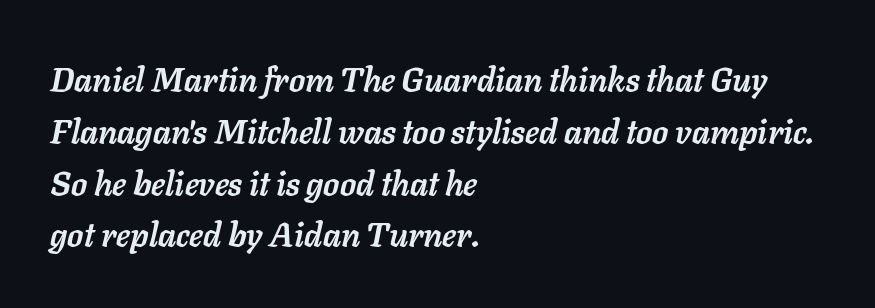
{"italic": "yes", "lean": "right", "slant_degrees": 11, "bold": "yes", "weight": "semibold", "width": "normal", "stroke_contrast": "low", "x_height": "medium", "monospaced": "no", "underline": "no", "align": "left", "line_spacing": "normal", "line_spacing_ratio": 1.57, "letter_spacing": "normal", "letter_spacing_em": 0.0, "glyph_px": 33}
